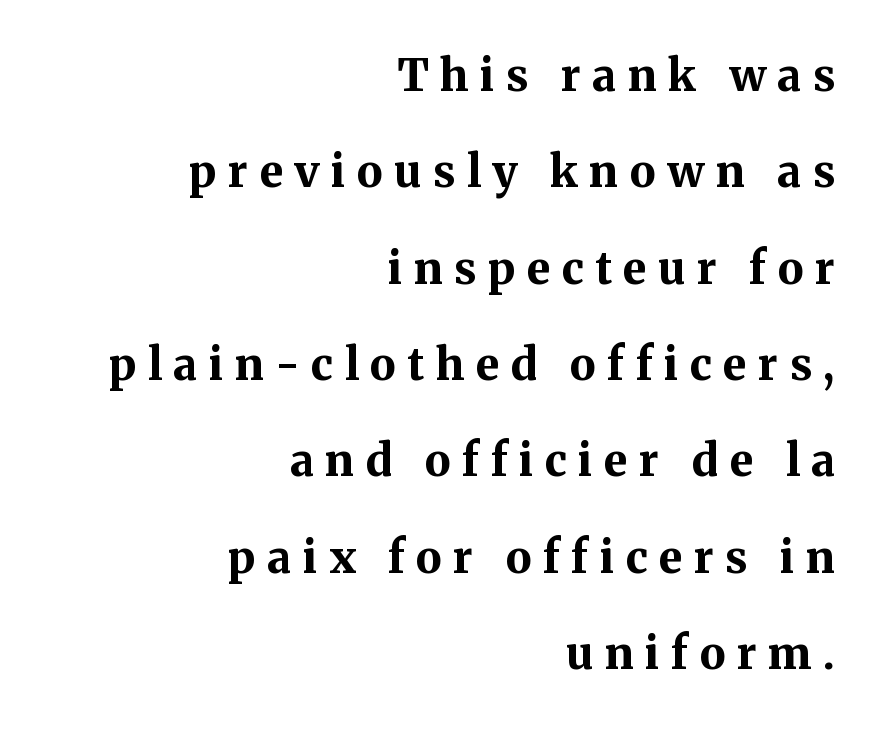
This sample trades compactness for vertical openness between lines. The glyphs are unaccompanied by any horizontal stroke below them. Between one letter and the next there's a generous, obvious gap. The face used here is seriffed, in the tradition of book romans.
